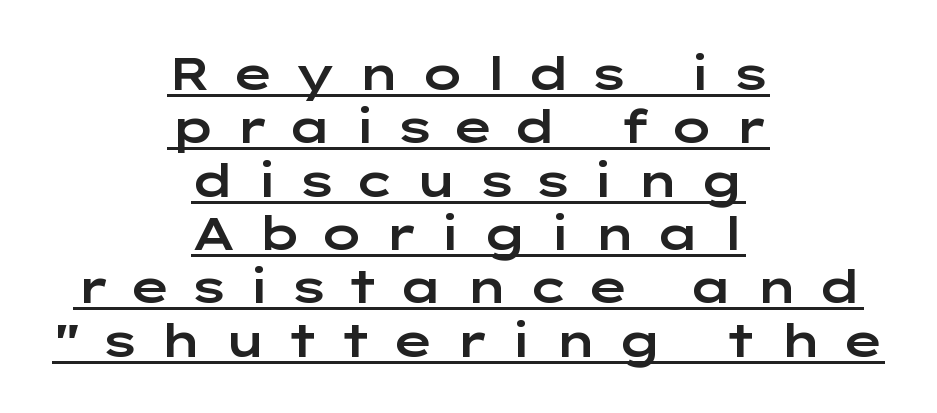
Q: Is the text italic (slanted)? A: No, it is upright.
Q: Is the typeface a serif or a sans-serif typeface? A: Sans-serif.
Q: Is the text underlined? A: Yes.
Q: How is the paragraph aligned? A: Centered.
Q: Is the spacing between letters normal or unusually wide? A: Unusually wide.
Q: Width (condensed, normal, or wide)? A: Wide.
Q: Stroke contrast? A: Low.
Q: x-height? A: Medium.
Q: Monospaced? A: No.
